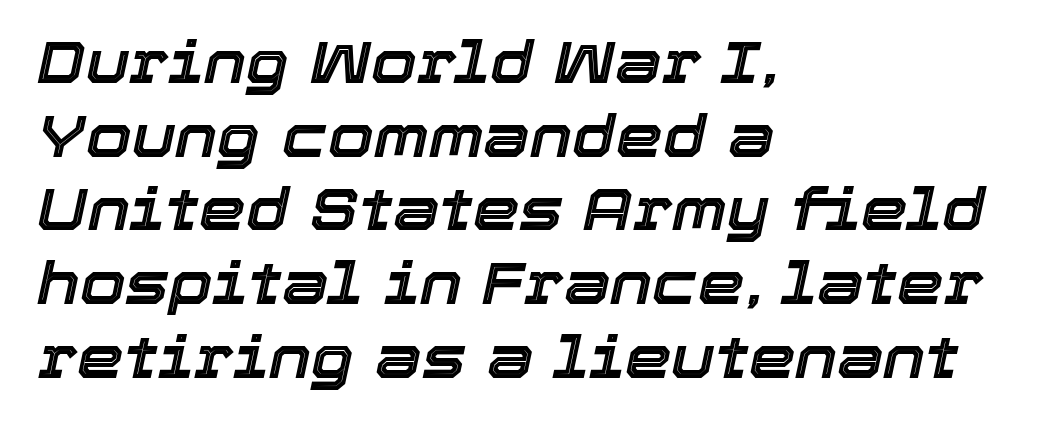
The image shows 59 px text type, italic (leaning right); set left-aligned, normal line spacing (1.25x), normal letter spacing, not underlined; a medium x-height.
